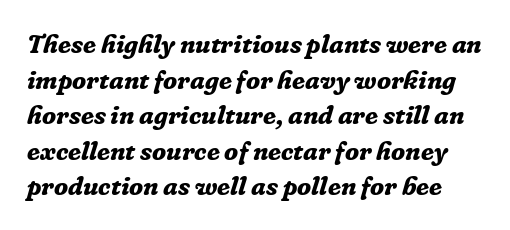
{"italic": "yes", "lean": "right", "slant_degrees": 16, "bold": "yes", "underline": "no", "line_spacing": "normal", "line_spacing_ratio": 1.37, "letter_spacing": "normal", "letter_spacing_em": 0.0, "glyph_px": 26}
